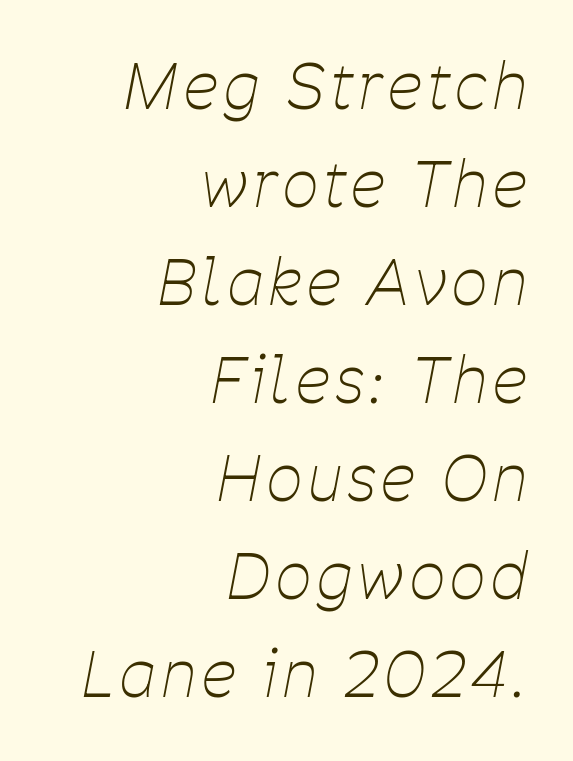
{"italic": "yes", "lean": "right", "slant_degrees": 11, "bold": "no", "weight": "thin", "width": "condensed", "stroke_contrast": "low", "x_height": "medium", "monospaced": "no", "underline": "no", "align": "right", "line_spacing": "normal", "line_spacing_ratio": 1.58, "glyph_px": 62}
